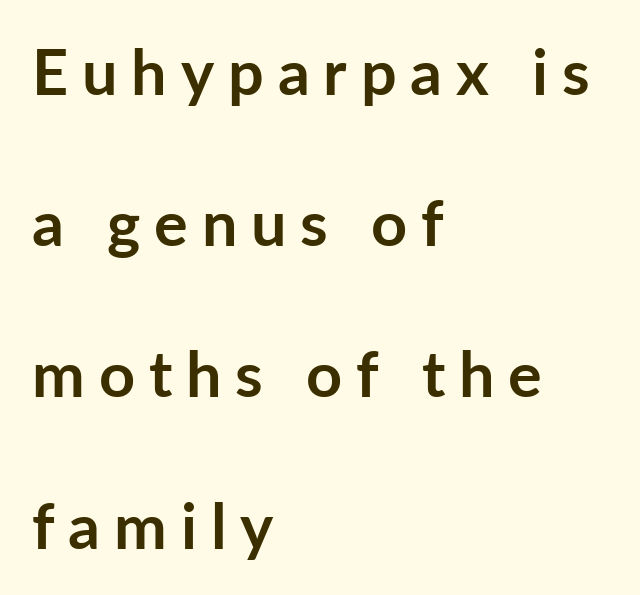
The image shows 63 px semibold sans-serif type, upright; set left-aligned, loose line spacing (2.4x), unusually wide letter spacing (+0.22 em), not underlined; low stroke contrast and a medium x-height.
